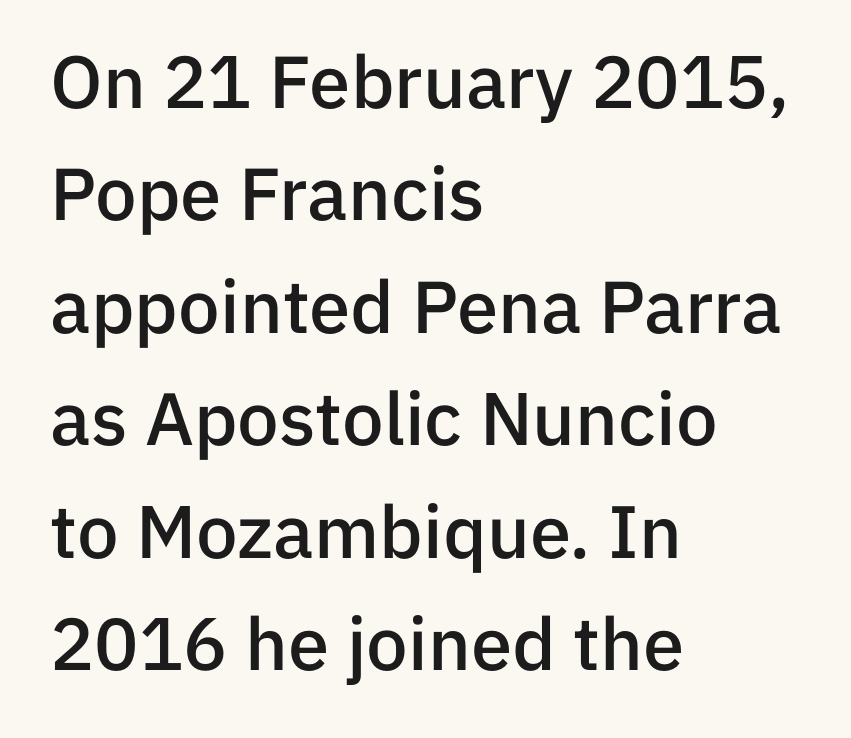
Q: Is the text bold? A: Semi-bold.
Q: Is the text italic (slanted)? A: No, it is upright.
Q: Is the typeface a serif or a sans-serif typeface? A: Sans-serif.
Q: Is the text underlined? A: No.
Q: How is the paragraph aligned? A: Left-aligned.
Q: Is the spacing between letters normal or unusually wide? A: Normal.
Q: Is the spacing between lines tight, normal or loose? A: Normal.
Q: Width (condensed, normal, or wide)? A: Normal.
Q: Stroke contrast? A: Low.
Q: x-height? A: Medium.
Q: Monospaced? A: No.
